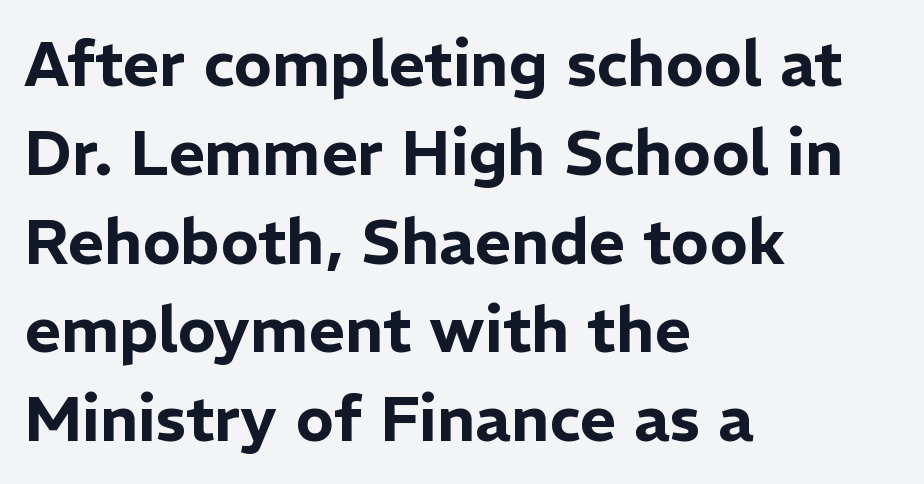
{"serif": "no", "italic": "no", "width": "normal", "stroke_contrast": "low", "x_height": "medium", "monospaced": "no", "underline": "no", "align": "left", "line_spacing": "normal", "line_spacing_ratio": 1.41, "letter_spacing": "normal", "letter_spacing_em": 0.0, "glyph_px": 63}
